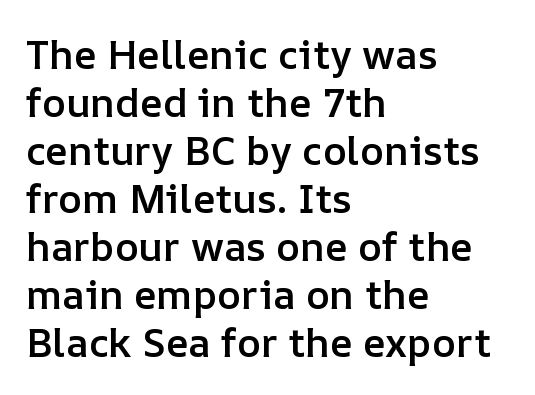
{"italic": "no", "bold": "semi", "weight": "semibold", "width": "normal", "stroke_contrast": "low", "x_height": "medium", "monospaced": "no", "underline": "no", "align": "left", "line_spacing_ratio": 1.2, "letter_spacing": "normal", "letter_spacing_em": 0.0, "glyph_px": 40}
